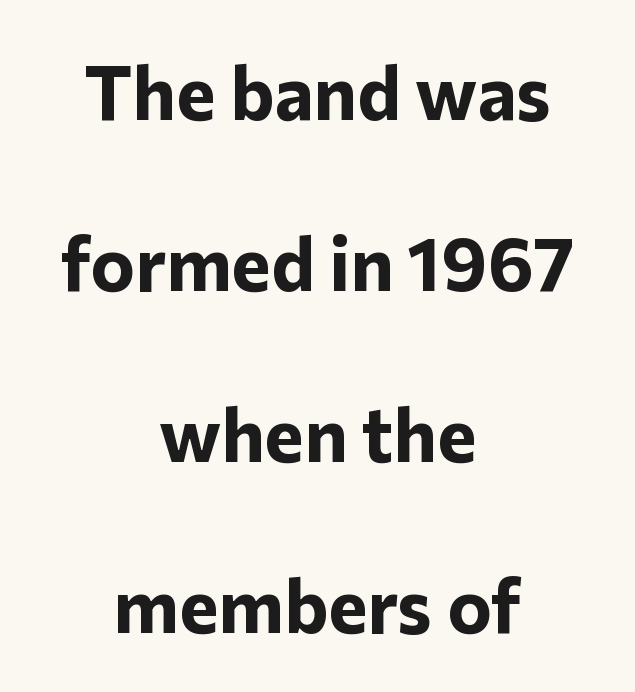
The image shows 75 px bold sans-serif type, upright; set centered, loose line spacing (2.28x), normal letter spacing, not underlined; low stroke contrast and a medium x-height.
